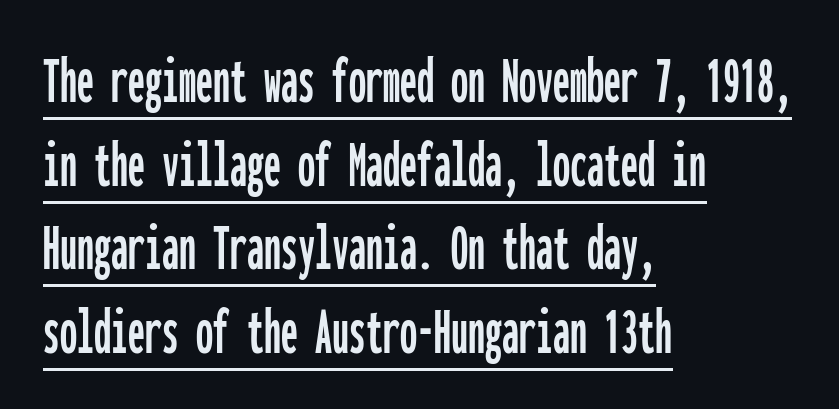
These lines are composed in type without serifs. The rendering uses the underline text-decoration. Each letter, wide or thin by design, is forced into the same width here. Nope, not italic — everything's standing straight.
